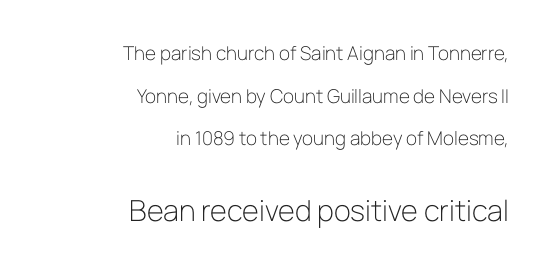
Whoever set this made the second block the dominant, larger element. Font category for this specimen: sans-serif. Short note: letters normally spaced. The block of text is sparse from top to bottom, with ample space between rows. Unmarked baselines from the first word to the last. Think of a printed novel: that variable character pitch is what you see here.
